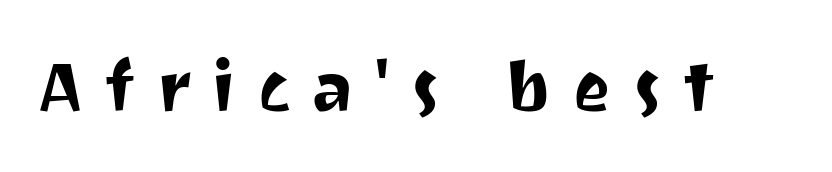
{"serif": "no", "italic": "no", "width": "normal", "stroke_contrast": "medium", "x_height": "medium", "monospaced": "no", "underline": "no", "letter_spacing": "wide", "letter_spacing_em": 0.3, "glyph_px": 71}
